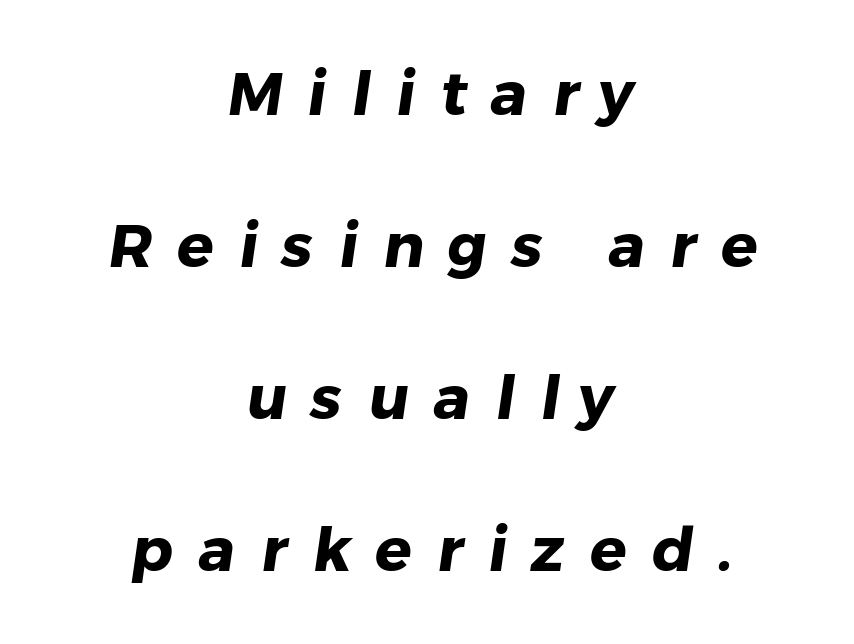
The image shows 61 px heavy sans-serif type; set centered, loose line spacing (2.49x), unusually wide letter spacing (+0.41 em), not underlined; low stroke contrast and a medium x-height.
